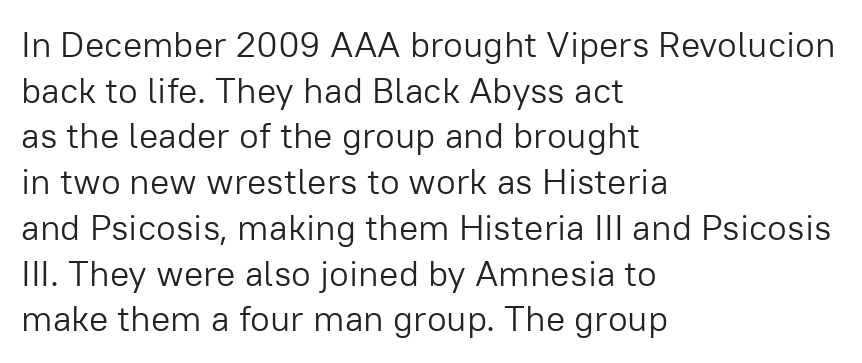
Q: Is the text bold? A: No.
Q: Is the text italic (slanted)? A: No, it is upright.
Q: Is the typeface a serif or a sans-serif typeface? A: Sans-serif.
Q: Is the text underlined? A: No.
Q: How is the paragraph aligned? A: Left-aligned.
Q: Is the spacing between letters normal or unusually wide? A: Normal.
Q: Is the spacing between lines tight, normal or loose? A: Normal.
Q: Width (condensed, normal, or wide)? A: Normal.
Q: Stroke contrast? A: Low.
Q: x-height? A: Medium.
Q: Monospaced? A: No.
